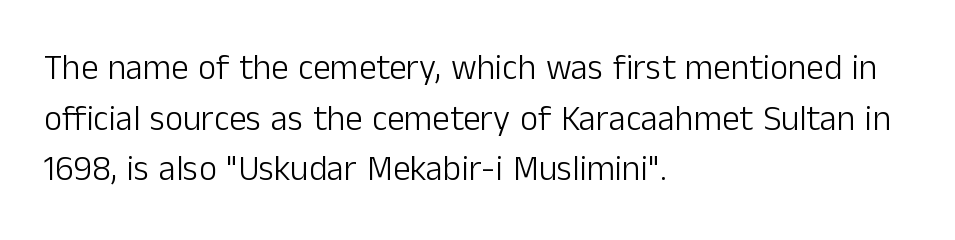
The image shows 35 px light sans-serif type, upright; set left-aligned, normal line spacing (1.45x), normal letter spacing, not underlined; low stroke contrast and a medium x-height.
